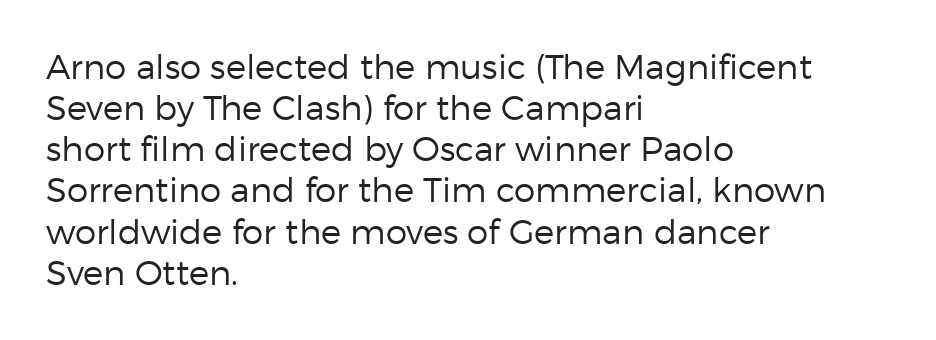
{"serif": "no", "italic": "no", "bold": "no", "weight": "regular", "width": "normal", "stroke_contrast": "low", "x_height": "medium", "monospaced": "no", "underline": "no", "align": "left", "line_spacing_ratio": 1.21, "letter_spacing": "normal", "letter_spacing_em": 0.0, "glyph_px": 34}
